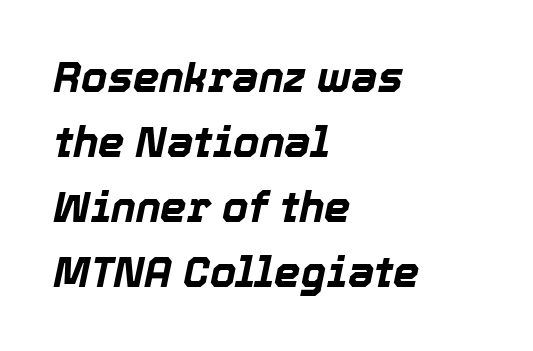
Letter spacing: default. The foot of each line stays bare and open. Yep, that's italic — everything's leaning. Weight: bold. Looks like regular typesetting: each glyph gets only the width it needs.
